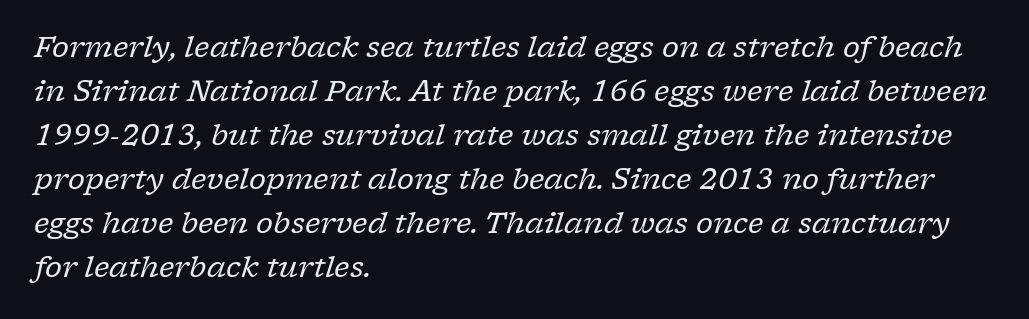
Q: Is the text bold? A: No.
Q: Is the text italic (slanted)? A: Yes, it leans right by about 17 degrees.
Q: Is the typeface a serif or a sans-serif typeface? A: Serif.
Q: Is the text underlined? A: No.
Q: How is the paragraph aligned? A: Left-aligned.
Q: Is the spacing between letters normal or unusually wide? A: Normal.
Q: Is the spacing between lines tight, normal or loose? A: Normal.
Q: Width (condensed, normal, or wide)? A: Normal.
Q: Stroke contrast? A: Low.
Q: x-height? A: Medium.
Q: Monospaced? A: No.
